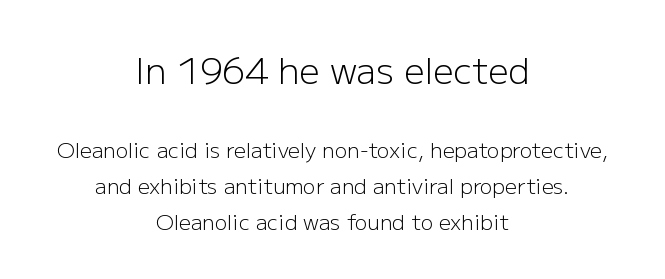
The image shows 36 px light sans-serif type, upright; set centered, line spacing 1.72x, normal letter spacing, not underlined; the first (top) block is 1.71x larger; low stroke contrast and a medium x-height.
